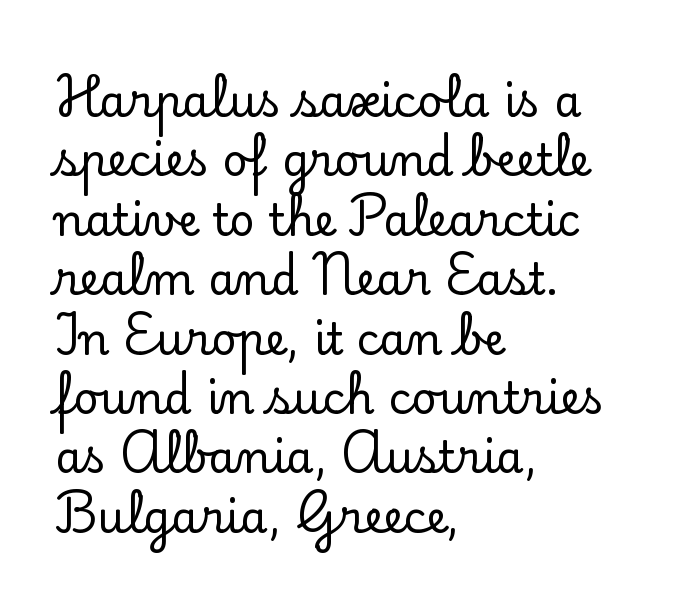
The image shows 44 px serif type, upright; set left-aligned, normal line spacing (1.35x), normal letter spacing, not underlined; low stroke contrast and a small x-height.
